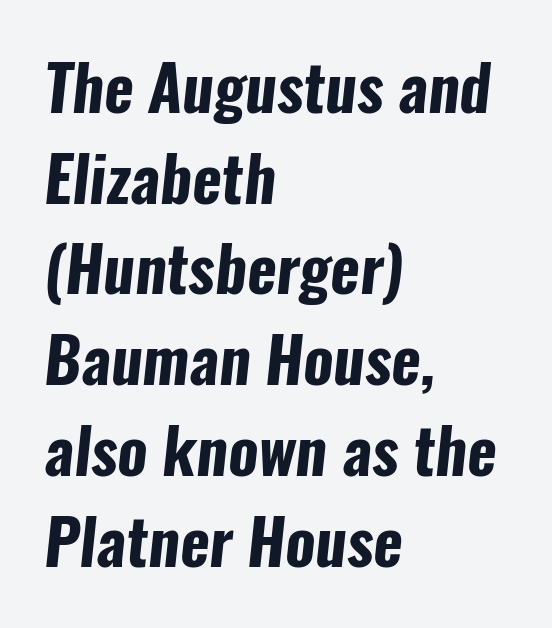
The image shows 63 px bold, condensed sans-serif type; set left-aligned, normal line spacing (1.44x), normal letter spacing, not underlined; low stroke contrast and a medium x-height.
